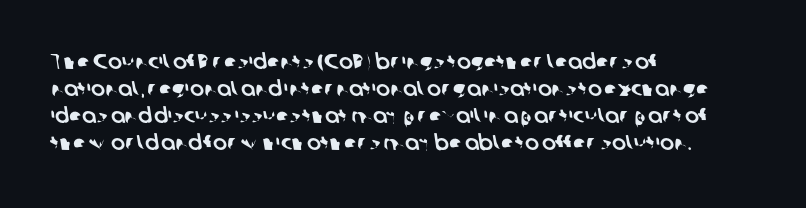
Q: Is the text underlined? A: No.
Q: How is the paragraph aligned? A: Left-aligned.
Q: Is the spacing between letters normal or unusually wide? A: Normal.
Q: Is the spacing between lines tight, normal or loose? A: Normal.
